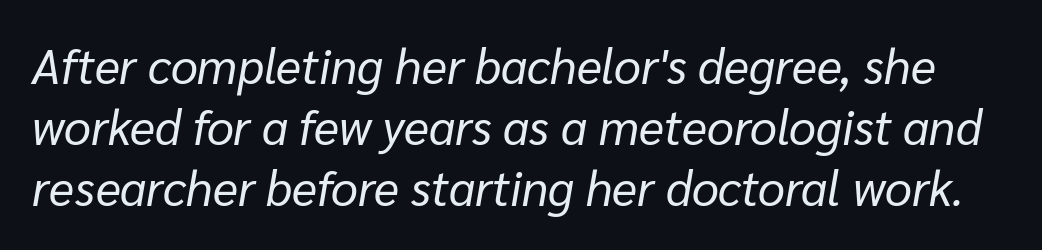
The image shows 48 px regular-weight type, italic (leaning right); set normal line spacing (1.27x), normal letter spacing, not underlined; low stroke contrast and a medium x-height.
